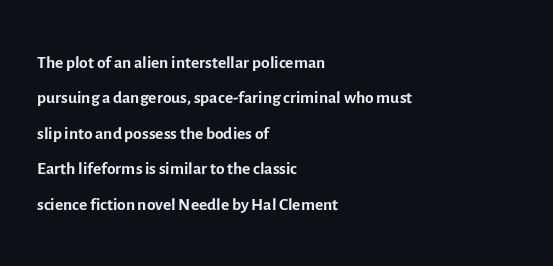
The image shows 25 px text type, upright; set left-aligned, normal line spacing (1.42x), normal letter spacing, not underlined.
